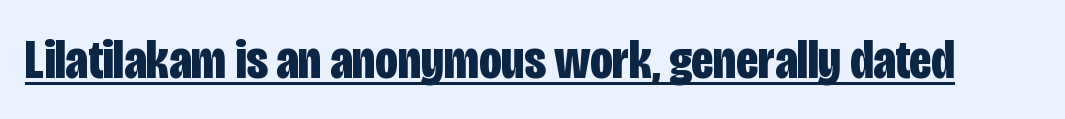
{"serif": "no", "italic": "no", "bold": "yes", "weight": "bold", "width": "condensed", "stroke_contrast": "low", "x_height": "large", "monospaced": "no", "underline": "yes", "letter_spacing": "normal", "letter_spacing_em": 0.0, "glyph_px": 56}
